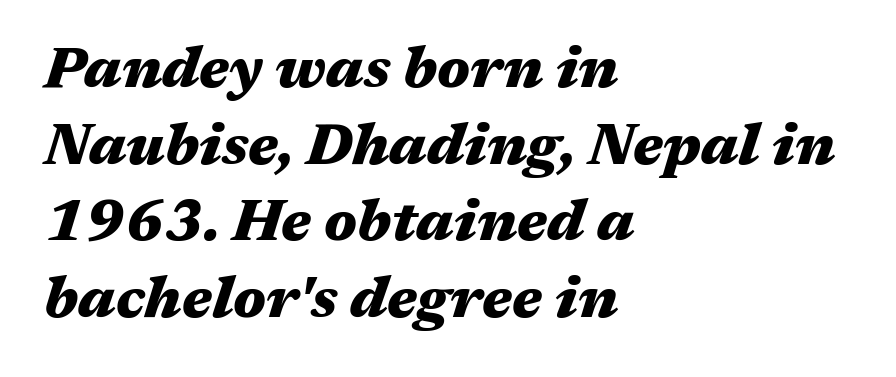
Which margin do the lines hug? The left one — the right edge is uneven. Every letter is thick-stroked: bold, no question. Yep, that's italic — everything's leaning. You could not count columns in this text — the font is proportionally spaced. This sample keeps an unexceptional amount of space between lines. Spacing between characters is what you'd get straight out of the box.
